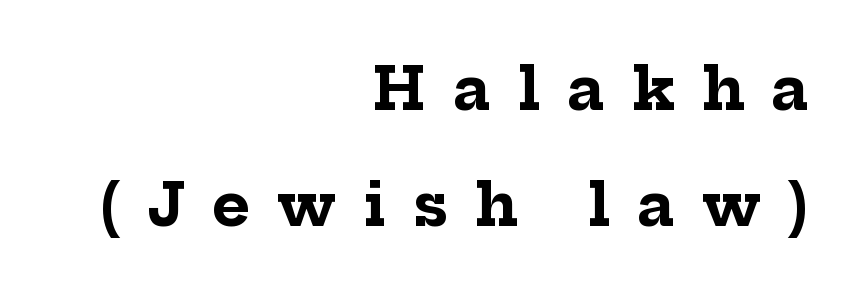
{"serif": "yes", "italic": "no", "bold": "yes", "weight": "bold", "width": "normal", "stroke_contrast": "low", "x_height": "medium", "monospaced": "no", "underline": "no", "align": "right", "line_spacing": "loose", "line_spacing_ratio": 2.0, "letter_spacing": "wide", "letter_spacing_em": 0.47, "glyph_px": 58}
